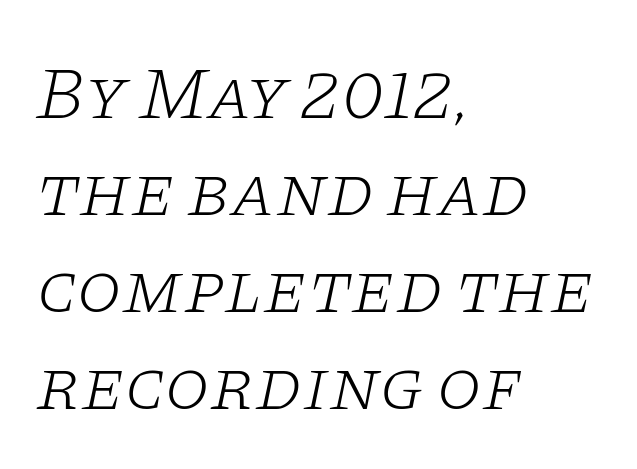
Q: Is the text bold? A: No.
Q: Is the text italic (slanted)? A: Yes, it leans right by about 11 degrees.
Q: Is the typeface a serif or a sans-serif typeface? A: Serif.
Q: Is the text underlined? A: No.
Q: How is the paragraph aligned? A: Left-aligned.
Q: Is the spacing between letters normal or unusually wide? A: Normal.
Q: Is the spacing between lines tight, normal or loose? A: Normal.
Q: Width (condensed, normal, or wide)? A: Wide.
Q: Stroke contrast? A: Low.
Q: x-height? A: Large.
Q: Monospaced? A: No.
